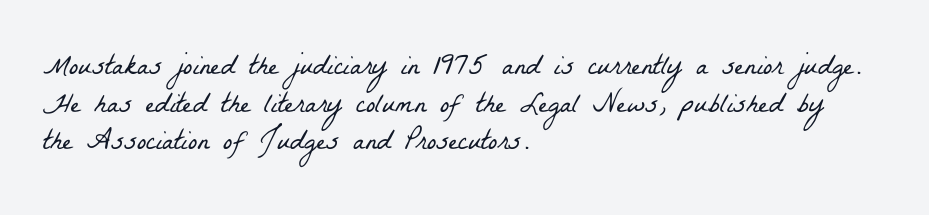
{"serif": "yes", "bold": "no", "weight": "light", "width": "condensed", "stroke_contrast": "low", "x_height": "medium", "monospaced": "no", "underline": "no", "align": "left", "line_spacing": "normal", "line_spacing_ratio": 1.34, "letter_spacing": "normal", "letter_spacing_em": 0.0, "glyph_px": 28}
